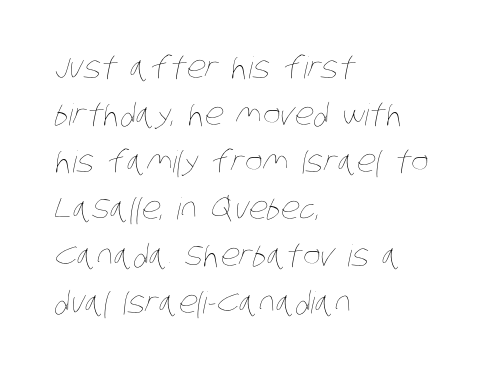
{"bold": "no", "weight": "thin", "width": "condensed", "stroke_contrast": "low", "x_height": "large", "monospaced": "no", "underline": "no", "align": "left", "line_spacing": "normal", "line_spacing_ratio": 1.57, "letter_spacing": "normal", "letter_spacing_em": 0.0, "glyph_px": 30}
